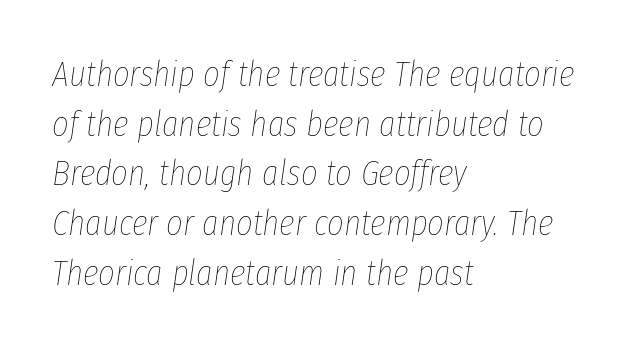
Q: Is the text bold? A: No.
Q: Is the text italic (slanted)? A: Yes, it leans right by about 8 degrees.
Q: Is the text underlined? A: No.
Q: How is the paragraph aligned? A: Left-aligned.
Q: Is the spacing between letters normal or unusually wide? A: Normal.
Q: Is the spacing between lines tight, normal or loose? A: Normal.
Q: Width (condensed, normal, or wide)? A: Condensed.
Q: Stroke contrast? A: Low.
Q: x-height? A: Medium.
Q: Monospaced? A: No.
